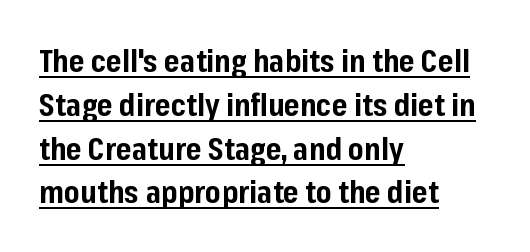
The image shows 30 px bold sans-serif type, upright; set left-aligned, normal line spacing (1.46x), normal letter spacing, underlined; low stroke contrast and a medium x-height.
